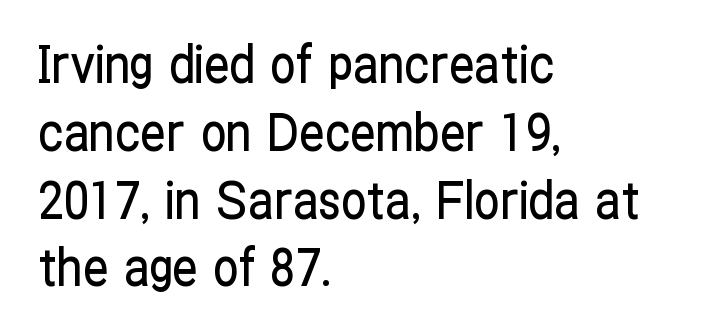
{"serif": "no", "italic": "no", "width": "condensed", "stroke_contrast": "low", "x_height": "medium", "monospaced": "no", "underline": "no", "align": "left", "line_spacing": "normal", "line_spacing_ratio": 1.33, "letter_spacing": "normal", "letter_spacing_em": 0.0, "glyph_px": 51}
